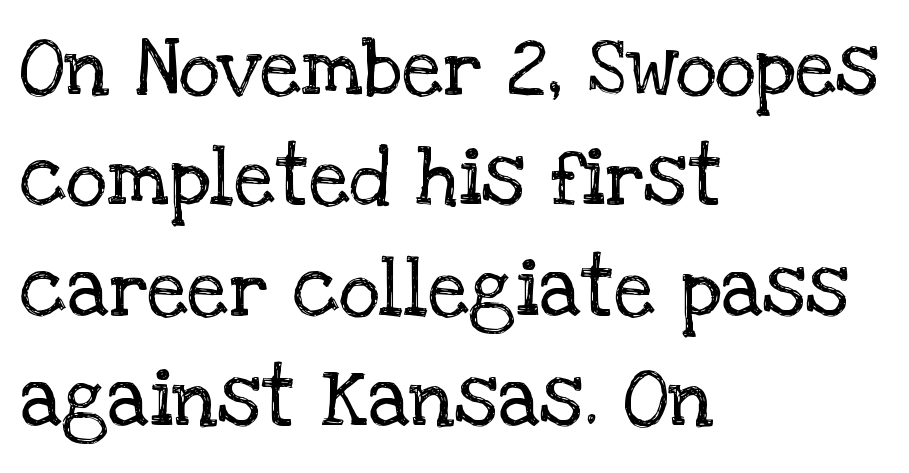
The face used here is rendered with its standard letterfit. The strokes carry an ordinary text weight at most. Descender tails drop into unmarked territory. The leading is moderate, giving the passage an even texture.
